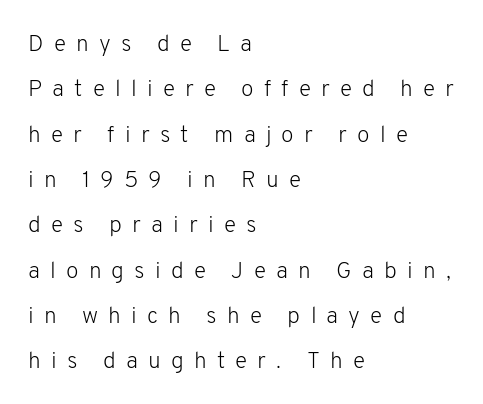
The image shows 23 px text type, upright; set left-aligned, loose line spacing (1.97x), unusually wide letter spacing (+0.44 em), not underlined.
